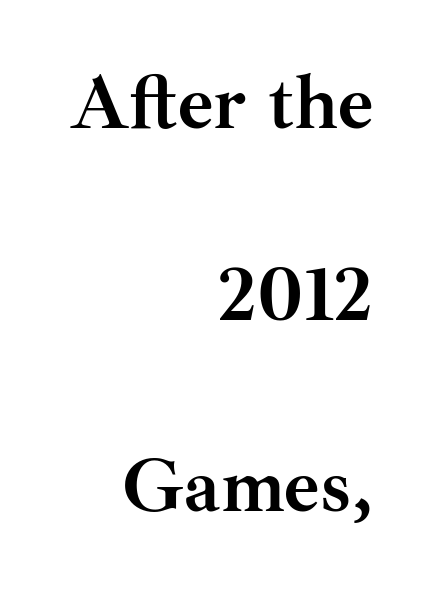
{"serif": "yes", "italic": "no", "bold": "yes", "weight": "semibold", "width": "normal", "stroke_contrast": "medium", "x_height": "small", "monospaced": "no", "underline": "no", "align": "right", "line_spacing": "loose", "line_spacing_ratio": 2.49, "letter_spacing": "normal", "letter_spacing_em": 0.0, "glyph_px": 77}
